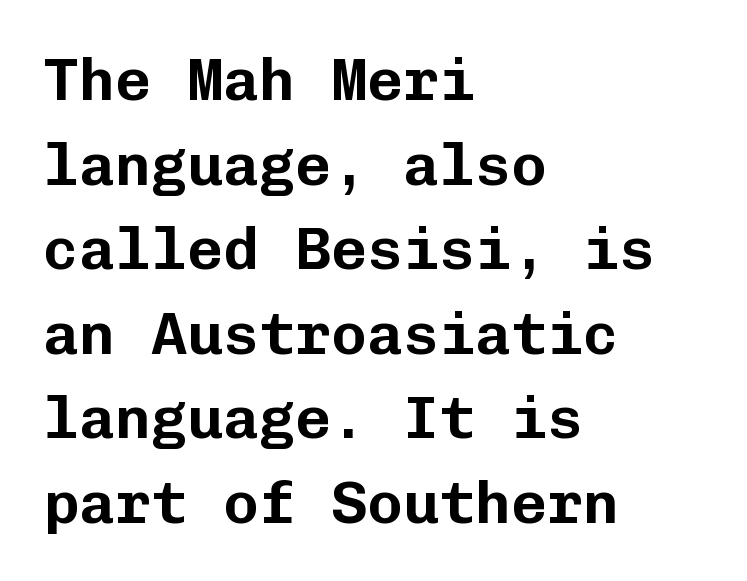
{"serif": "no", "italic": "no", "width": "normal", "stroke_contrast": "low", "x_height": "medium", "monospaced": "yes", "underline": "no", "align": "left", "line_spacing": "normal", "line_spacing_ratio": 1.41, "letter_spacing": "normal", "letter_spacing_em": 0.0, "glyph_px": 60}
